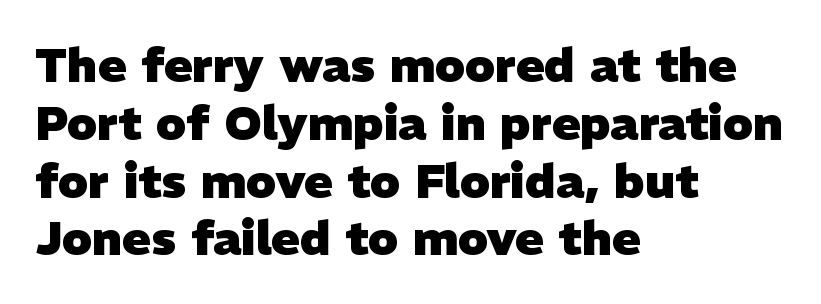
{"serif": "no", "bold": "yes", "weight": "heavy", "width": "normal", "stroke_contrast": "low", "x_height": "medium", "monospaced": "no", "underline": "no", "align": "left", "line_spacing_ratio": 1.23, "letter_spacing": "normal", "letter_spacing_em": 0.0, "glyph_px": 47}
